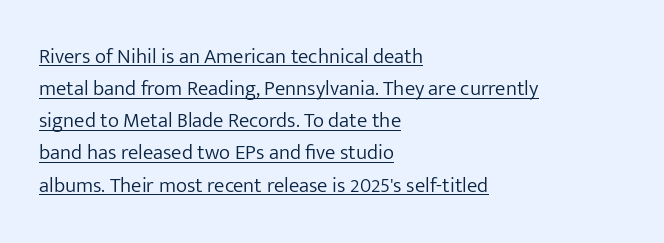
Inter-character spacing is left at the font's built-in metrics. Layout note: lines flush left. Students, observe: this is what conventionally led text looks like. You can tell it's not italic because the verticals are truly vertical.
